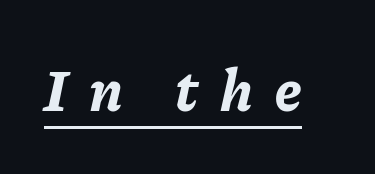
The image shows 60 px bold type, italic (leaning right); set unusually wide letter spacing (+0.37 em), underlined; low stroke contrast and a medium x-height.
